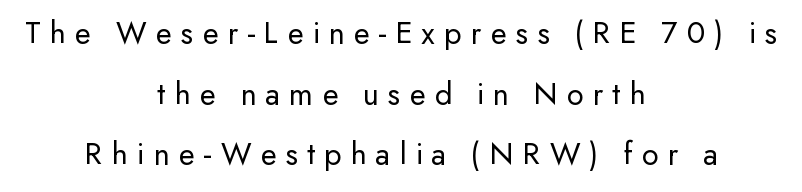
Q: Is the text bold? A: No.
Q: Is the text italic (slanted)? A: No, it is upright.
Q: Is the typeface a serif or a sans-serif typeface? A: Sans-serif.
Q: Is the text underlined? A: No.
Q: How is the paragraph aligned? A: Centered.
Q: Is the spacing between letters normal or unusually wide? A: Unusually wide.
Q: Width (condensed, normal, or wide)? A: Normal.
Q: Stroke contrast? A: Low.
Q: x-height? A: Small.
Q: Monospaced? A: No.
